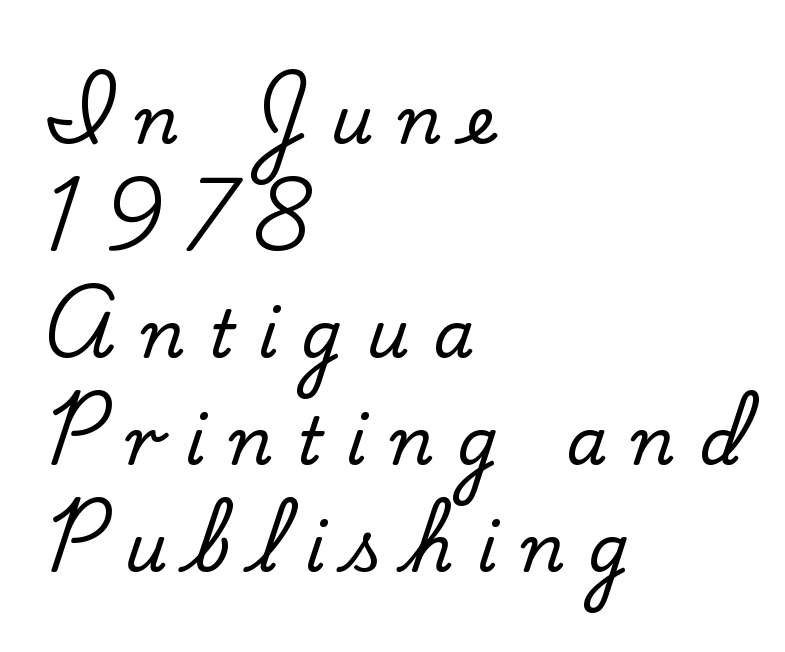
Words appear elongated and porous because spacing is wide. Does the copy run flush right? No — it runs flush left. Note: serifs present on the glyphs. The strip under each line holds only bare page.
